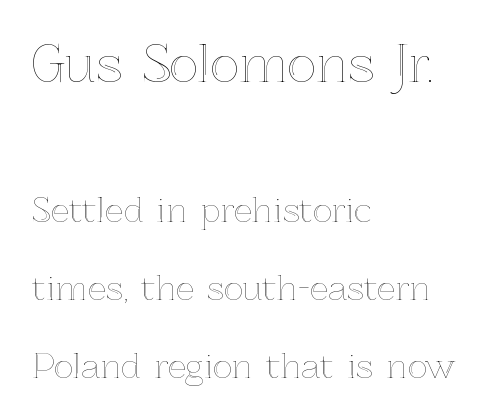
The gap between lines stays unmarked. Do the characters align in a grid? No, the font is proportional. The letters in the upper block stand taller than those in the block below. The letters sit at their default tracking, neither squeezed nor spread.
